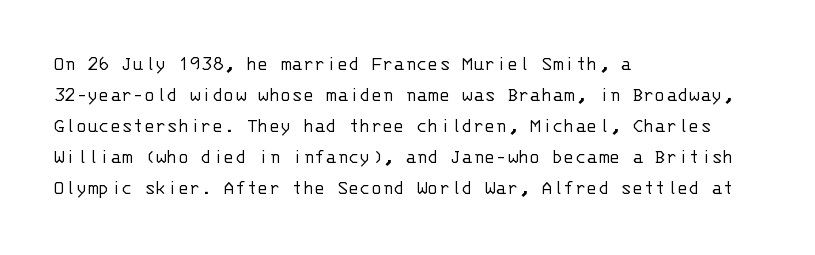
The image shows 21 px text type, upright; set left-aligned, normal line spacing (1.48x), normal letter spacing, not underlined.
